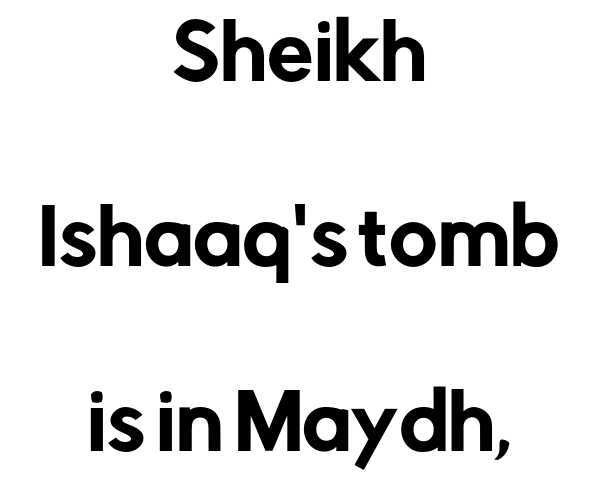
{"serif": "no", "italic": "no", "width": "normal", "stroke_contrast": "low", "x_height": "medium", "monospaced": "no", "underline": "no", "align": "center", "line_spacing": "loose", "line_spacing_ratio": 2.5, "letter_spacing": "normal", "letter_spacing_em": 0.0, "glyph_px": 74}
